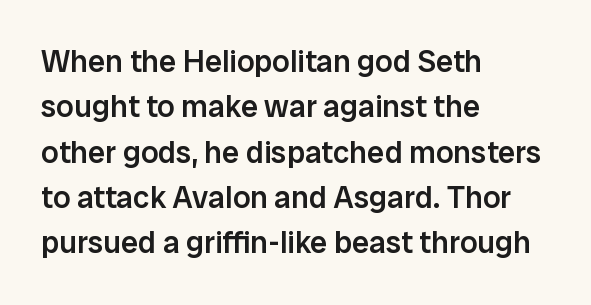
The image shows 31 px semibold sans-serif type, upright; set left-aligned, normal line spacing (1.46x), normal letter spacing, not underlined; low stroke contrast and a medium x-height.
